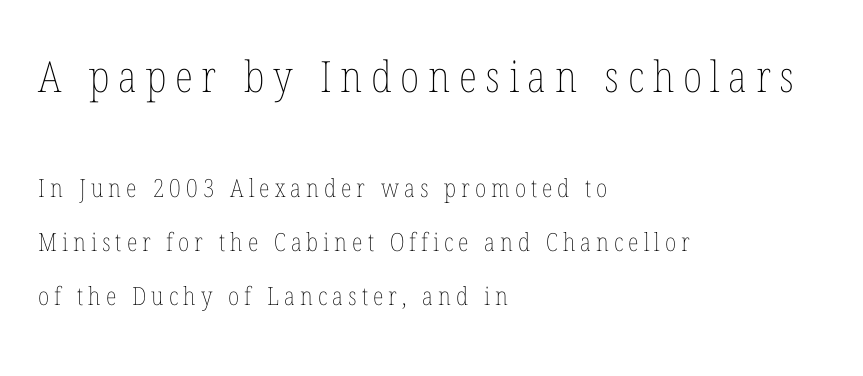
The image shows 43 px thin, condensed type, upright; set left-aligned, loose line spacing (2.17x), unusually wide letter spacing (+0.2 em), not underlined; the first (top) block is 1.72x larger; low stroke contrast and a medium x-height.
